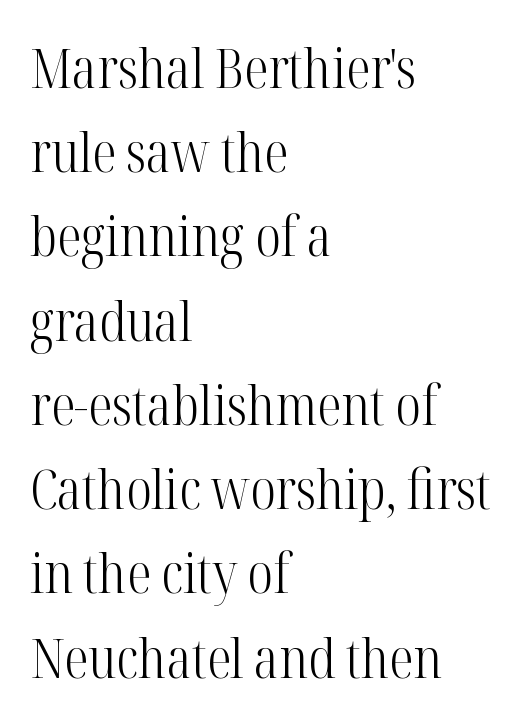
Q: Is the text bold? A: No.
Q: Is the text italic (slanted)? A: No, it is upright.
Q: Is the typeface a serif or a sans-serif typeface? A: Serif.
Q: Is the text underlined? A: No.
Q: How is the paragraph aligned? A: Left-aligned.
Q: Is the spacing between letters normal or unusually wide? A: Normal.
Q: Is the spacing between lines tight, normal or loose? A: Normal.
Q: Width (condensed, normal, or wide)? A: Condensed.
Q: Stroke contrast? A: High.
Q: x-height? A: Medium.
Q: Monospaced? A: No.
